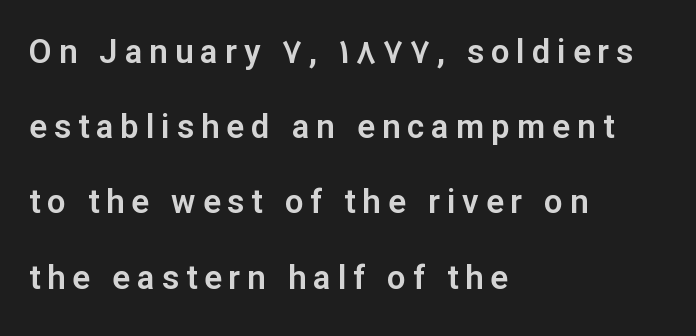
A typesetter would call this proportional, since set widths differ per character. These lines have a slow, spaced-out rhythm from letter to letter. Rule under the text: the space is simply empty. These lines were composed using upright roman letters.
